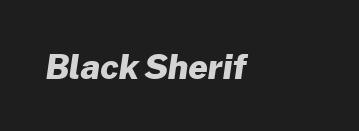
A typesetter would label this face a sans. The letters advance in unequal steps, a hallmark of proportional type. Each word holds together tightly as a unit, with standard inter-letter gaps. Only glyphs here, with clear space below each row.
